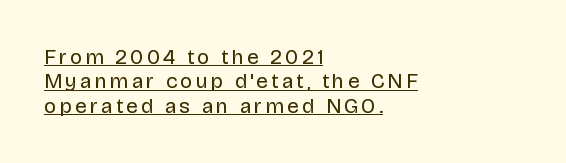
Q: Is the text bold? A: No.
Q: Is the text italic (slanted)? A: No, it is upright.
Q: Is the text underlined? A: Yes.
Q: How is the paragraph aligned? A: Left-aligned.
